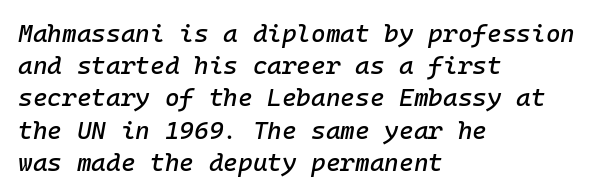
Horizontal bands of white between lines are of average thickness. These lines are set flush left with a ragged right edge. It's the slanting kind of type. Only glyphs here, with clear space below each row. The tracking reads as untouched default to a designer's eye.
